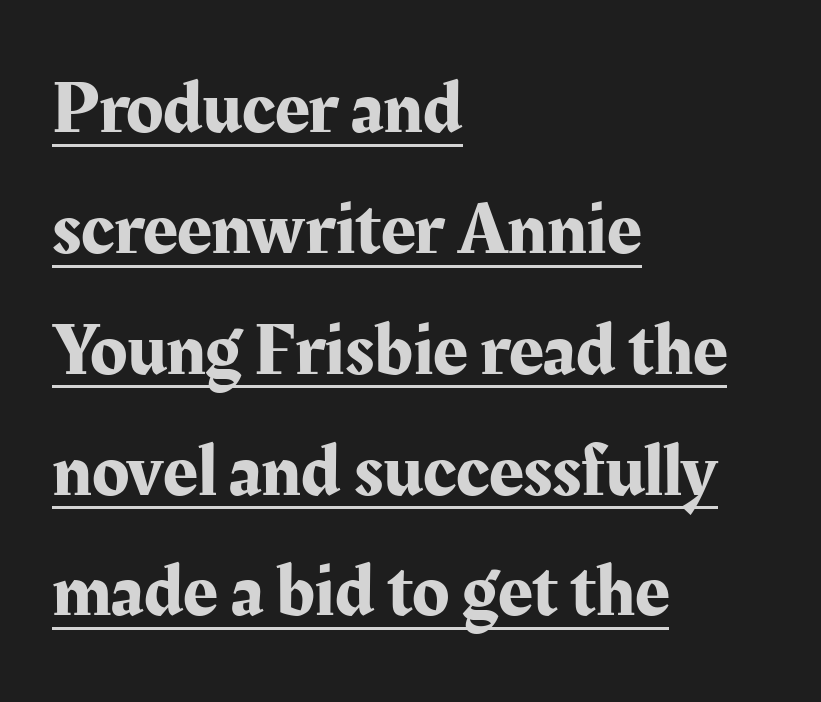
The image shows 76 px serif type, upright; set left-aligned, normal line spacing (1.59x), normal letter spacing, underlined; medium stroke contrast and a medium x-height.
